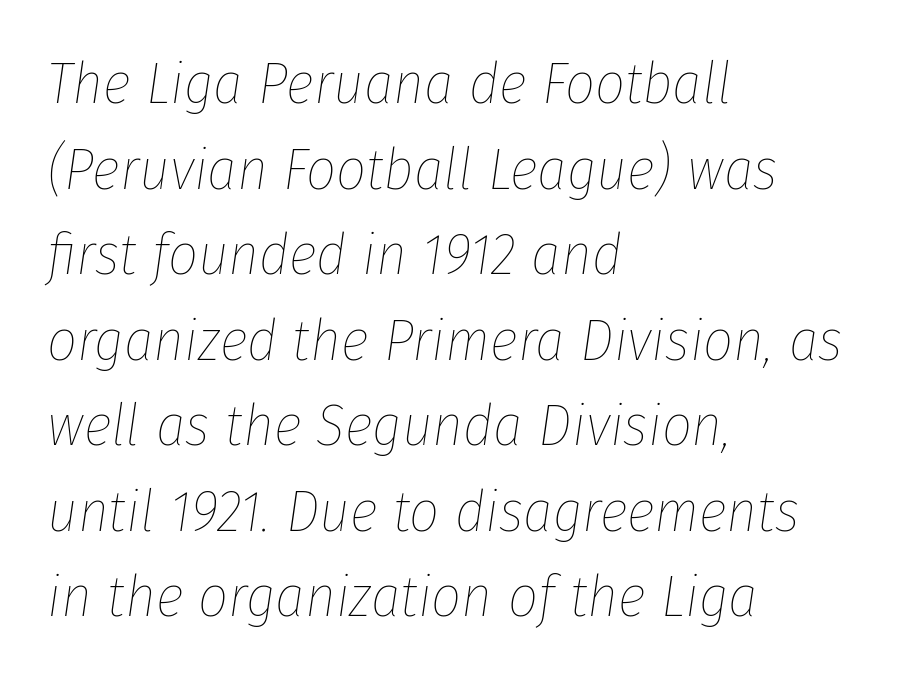
The image shows 59 px thin, condensed type, italic (leaning right); set left-aligned, normal line spacing (1.45x), normal letter spacing, not underlined; low stroke contrast and a medium x-height.
